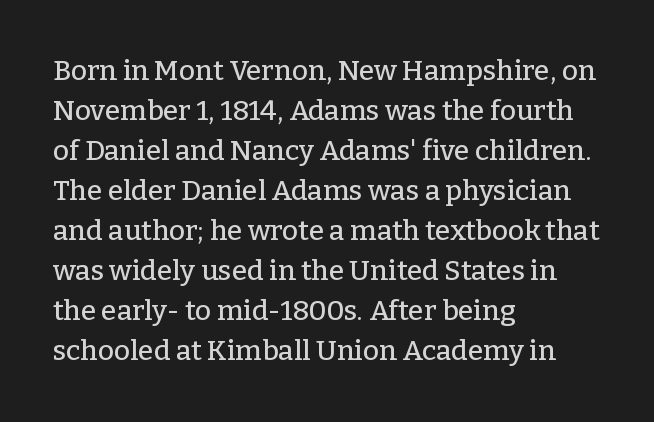
The image shows 28 px serif type, upright; set left-aligned, normal line spacing (1.43x), normal letter spacing, not underlined; low stroke contrast and a medium x-height.
